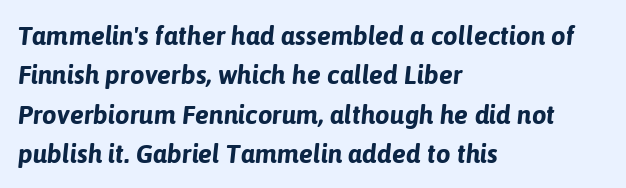
{"italic": "yes", "lean": "right", "slant_degrees": 6, "bold": "yes", "underline": "no", "align": "left", "line_spacing": "normal", "line_spacing_ratio": 1.51, "letter_spacing": "normal", "letter_spacing_em": 0.0, "glyph_px": 26}
